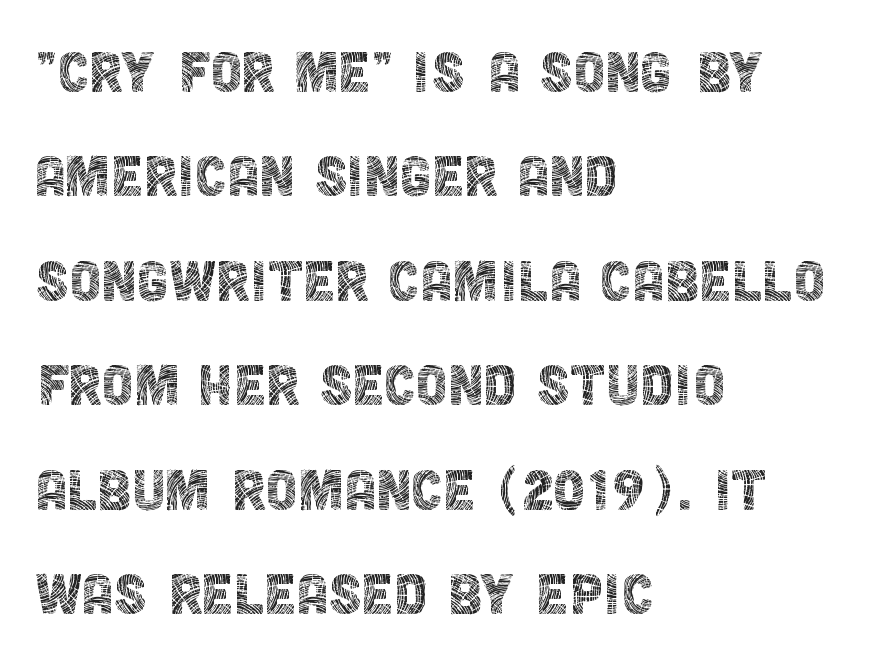
The image shows 72 px thin, condensed sans-serif type, upright; set left-aligned, normal line spacing (1.45x), normal letter spacing, not underlined; a large x-height.
